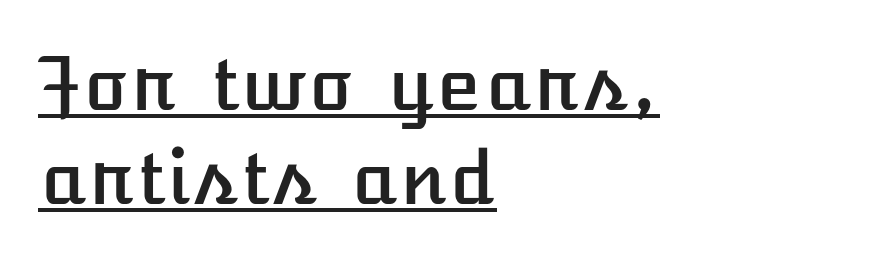
Here the glyphs are tracked normally, forming tight word shapes. Reading down the column, the eye jumps a familiar distance to each next line. Where is the straight margin? On the left. Glance below the letters and you will spot a drawn line. You can tell it's not italic because the verticals are truly vertical.
